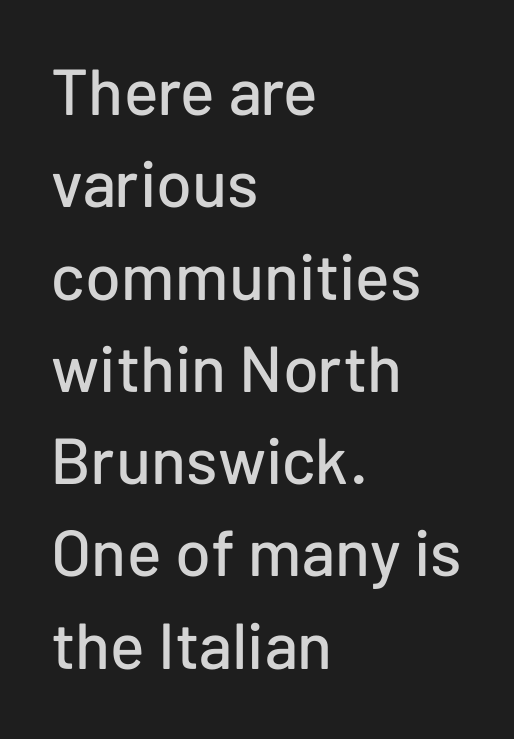
The image shows 65 px sans-serif type, upright; set left-aligned, normal line spacing (1.42x), normal letter spacing, not underlined; low stroke contrast and a medium x-height.
